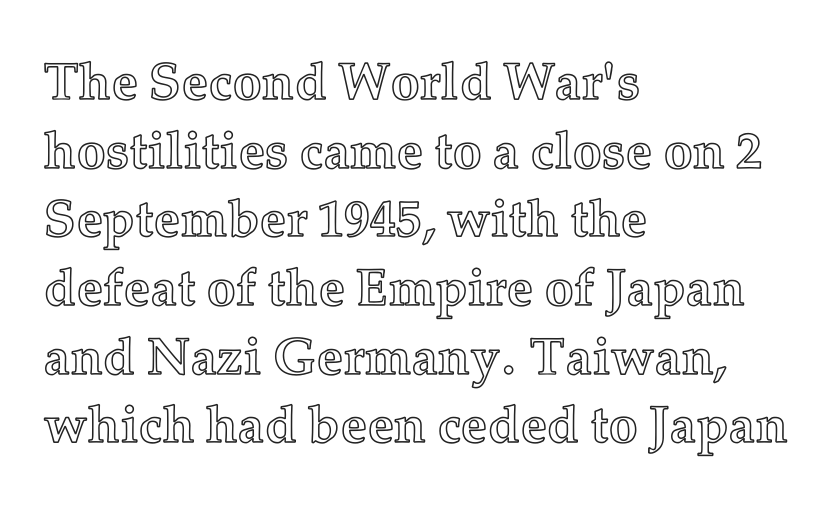
The image shows 52 px text type, upright; set left-aligned, normal line spacing (1.32x), normal letter spacing, not underlined; a medium x-height.
